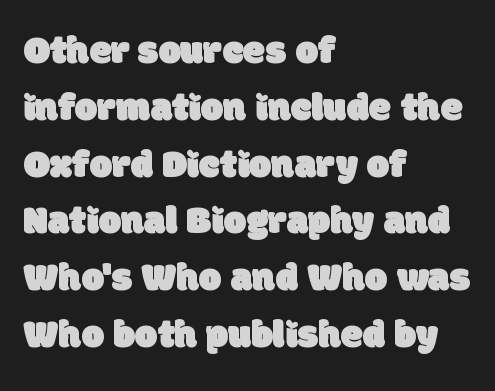
Is there much room between lines? A standard amount, neither cramped nor airy. These lines are composed in type without serifs. The strip under each line holds only bare page. The rendering uses natural spacing where letterforms have individual widths.
